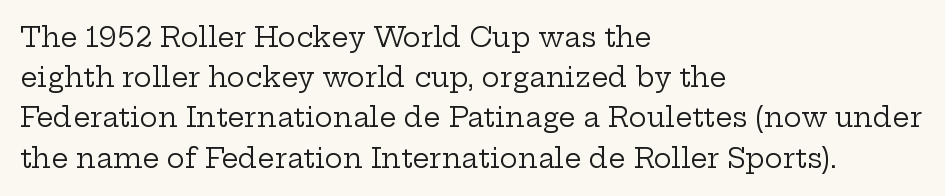
{"italic": "no", "bold": "no", "underline": "no", "align": "left", "line_spacing": "normal", "line_spacing_ratio": 1.49, "letter_spacing": "normal", "letter_spacing_em": 0.0, "glyph_px": 27}
